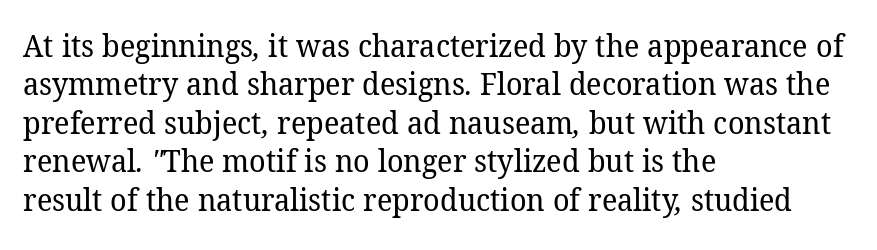
{"serif": "yes", "bold": "no", "weight": "regular", "width": "normal", "stroke_contrast": "low", "x_height": "medium", "monospaced": "no", "underline": "no", "align": "left", "line_spacing_ratio": 1.24, "letter_spacing": "normal", "letter_spacing_em": 0.0, "glyph_px": 31}
